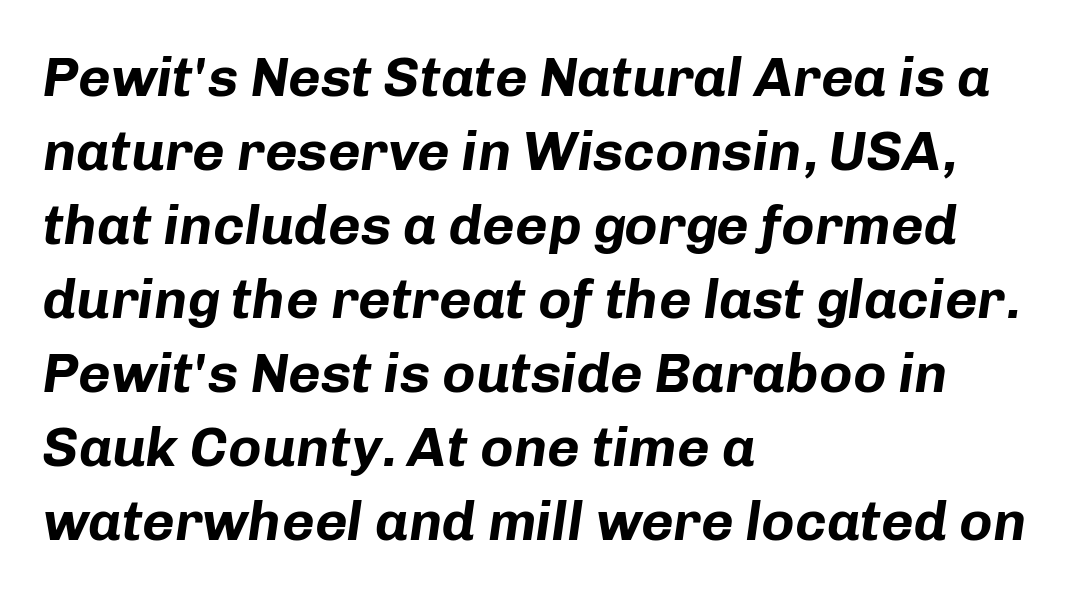
Q: Is the text bold? A: Yes.
Q: Is the text italic (slanted)? A: Yes, it leans right by about 8 degrees.
Q: Is the text underlined? A: No.
Q: How is the paragraph aligned? A: Left-aligned.
Q: Is the spacing between letters normal or unusually wide? A: Normal.
Q: Is the spacing between lines tight, normal or loose? A: Normal.
Q: Width (condensed, normal, or wide)? A: Normal.
Q: Stroke contrast? A: Low.
Q: x-height? A: Medium.
Q: Monospaced? A: No.
